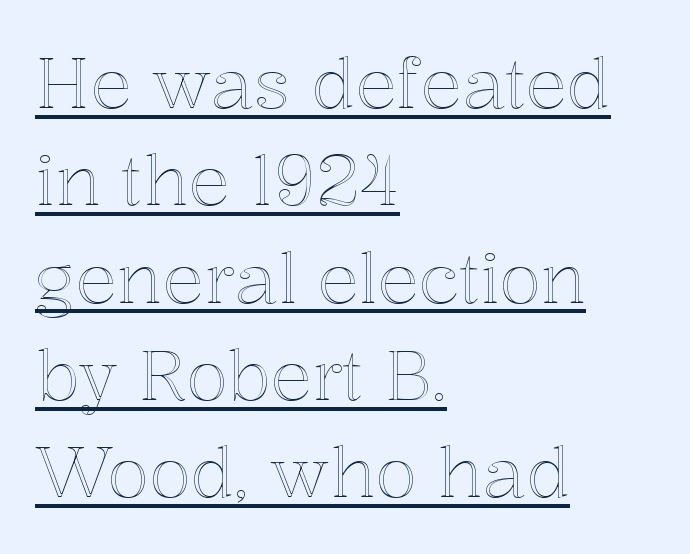
{"italic": "no", "width": "normal", "x_height": "medium", "monospaced": "no", "underline": "yes", "align": "left", "line_spacing": "normal", "line_spacing_ratio": 1.41, "letter_spacing": "normal", "letter_spacing_em": 0.0, "glyph_px": 69}
